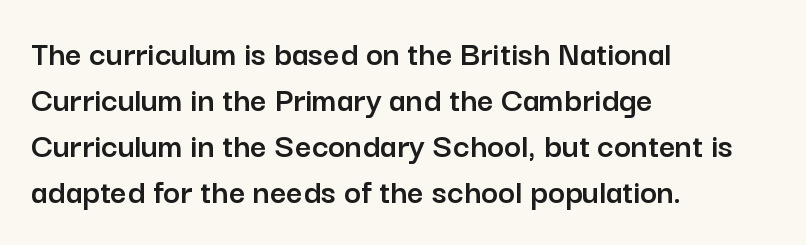
The rows are spaced the way most documents space them. No word sits above an underline. Nothing sits at the stroke ends, so this counts as sans-serif. The paragraph shown leans on its left margin. The letters sit at their default tracking, neither squeezed nor spread.
